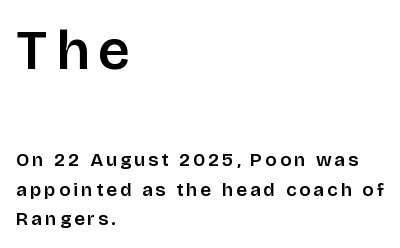
This is roman type, the default non-slanted kind. This block has exactly the height ordinary leading produces. The lines in this sample share a left origin and differ only in where they stop. Font category for this specimen: sans-serif. Do the characters align in a grid? No, the font is proportional. The upper block of text is set noticeably larger than the block beneath it.
